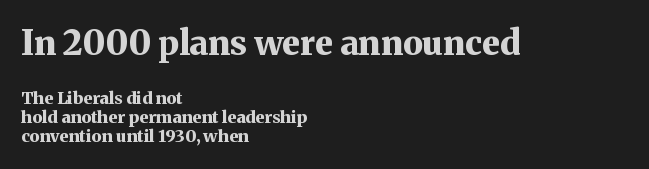
Q: Is the text bold? A: Yes.
Q: Is the text italic (slanted)? A: No, it is upright.
Q: Is the typeface a serif or a sans-serif typeface? A: Serif.
Q: Is the text underlined? A: No.
Q: How is the paragraph aligned? A: Left-aligned.
Q: Is the spacing between letters normal or unusually wide? A: Normal.
Q: Is the spacing between lines tight, normal or loose? A: Tight.
Q: Which block of text is set in a larger size, the first (top) or the second (bottom)? A: The first (top) one.
Q: Width (condensed, normal, or wide)? A: Normal.
Q: Stroke contrast? A: Medium.
Q: x-height? A: Medium.
Q: Monospaced? A: No.
